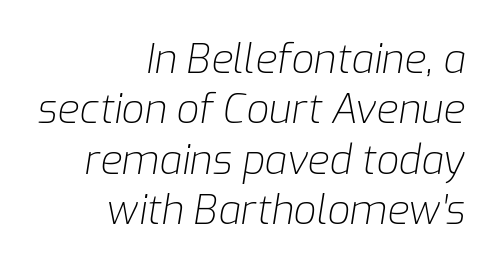
{"italic": "yes", "lean": "right", "slant_degrees": 9, "bold": "no", "weight": "light", "width": "normal", "stroke_contrast": "low", "x_height": "medium", "monospaced": "no", "underline": "no", "align": "right", "line_spacing": "normal", "line_spacing_ratio": 1.26, "letter_spacing": "normal", "letter_spacing_em": 0.0, "glyph_px": 40}
